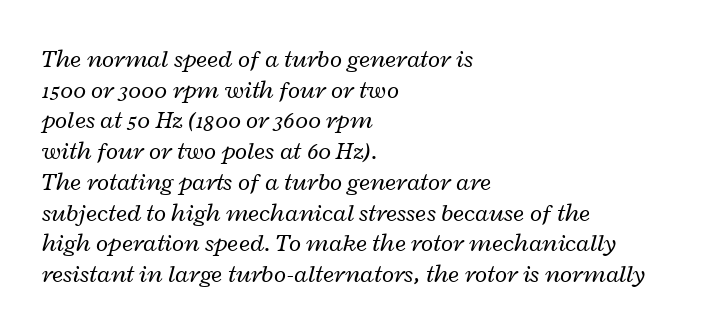
Casual observation: everything's shoved over to the left. The font's italic variant was chosen for this text. A light-to-regular cut is what we see here. Observe the ordinary spacing: letters are neighbours, not strangers.
